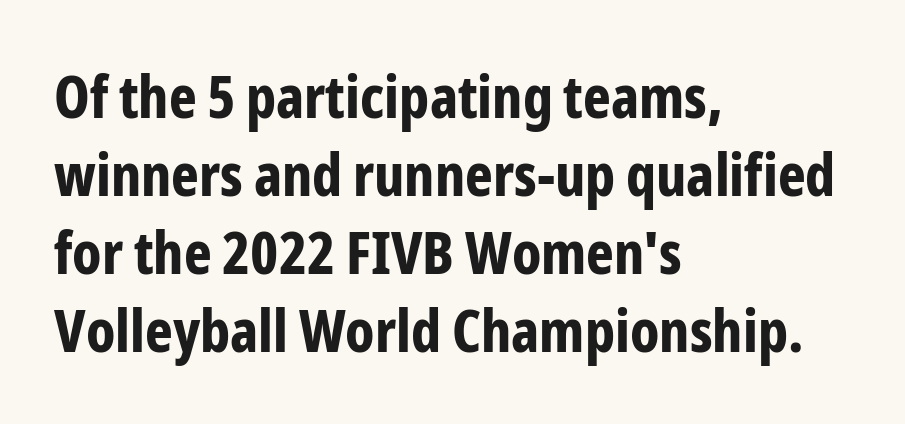
{"serif": "no", "italic": "no", "bold": "yes", "weight": "bold", "width": "condensed", "stroke_contrast": "low", "x_height": "medium", "monospaced": "no", "underline": "no", "align": "left", "line_spacing": "normal", "line_spacing_ratio": 1.32, "letter_spacing": "normal", "letter_spacing_em": 0.0, "glyph_px": 59}
